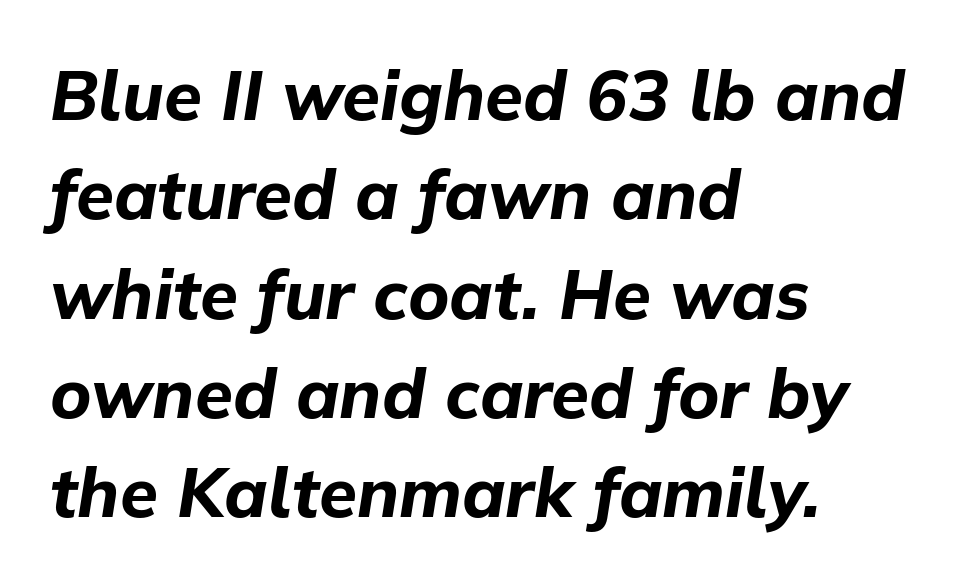
{"italic": "yes", "lean": "right", "slant_degrees": 9, "bold": "yes", "weight": "bold", "width": "normal", "stroke_contrast": "low", "x_height": "medium", "monospaced": "no", "underline": "no", "align": "left", "line_spacing": "normal", "line_spacing_ratio": 1.44, "letter_spacing": "normal", "letter_spacing_em": 0.0, "glyph_px": 69}
